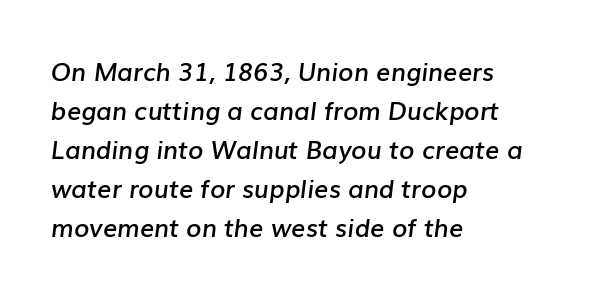
Rendered with sloped, italic letterforms. This rendering leaves character spacing at its baseline value. The string is rendered with underlining switched off. The block of text has a typical density, with ordinary space between rows. This rendering uses left alignment, leaving the right contour irregular. The face used here is a semibold: visibly heavier than regular, lighter than bold.
